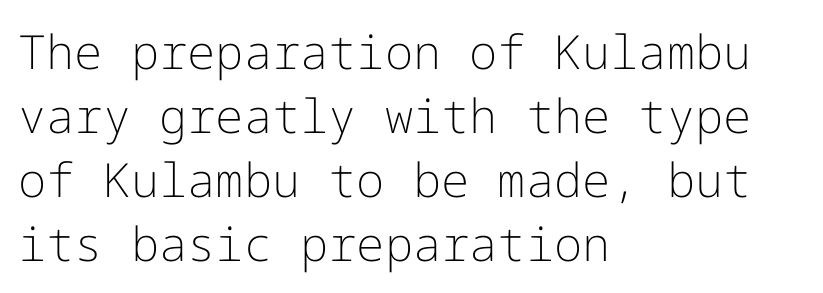
This is the regular roman posture of the typeface. These lines are set flush left with a ragged right edge. The passage shown is not bold in any degree. This is sans-serif lettering, the kind often seen on screens and signage. Beneath every word, the page is bare. Glyph-to-glyph distance matches everyday printed text.
